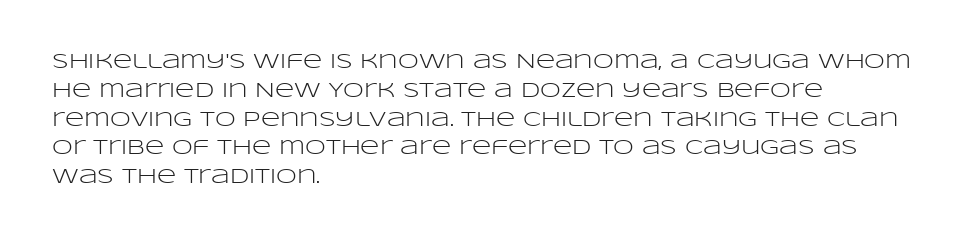
Each new line begins a customary step beneath the previous one. Stems here are at most as thick as an everyday book face. Words appear dense and cohesive because spacing is normal. Descenders hang freely into open space. The axis of the letterforms is exactly vertical.
